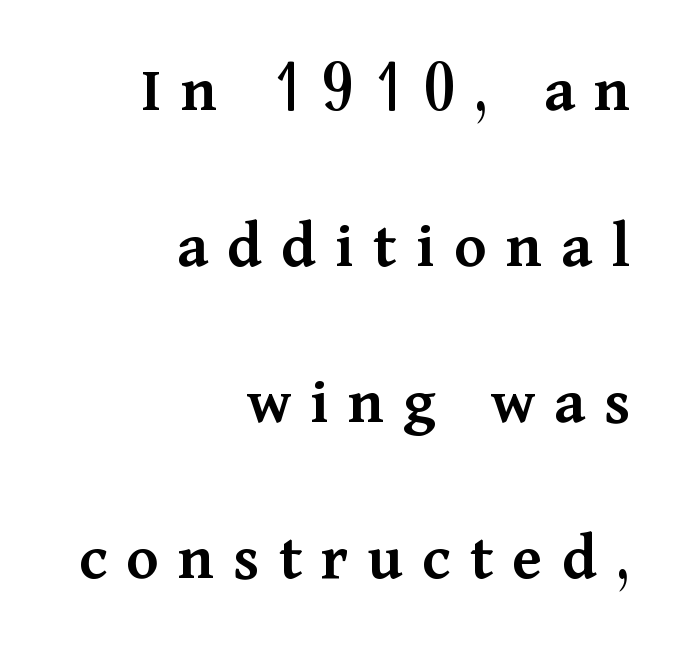
The image shows 67 px semibold serif type, upright; set right-aligned, loose line spacing (2.33x), unusually wide letter spacing (+0.29 em), not underlined; medium stroke contrast and a medium x-height.
